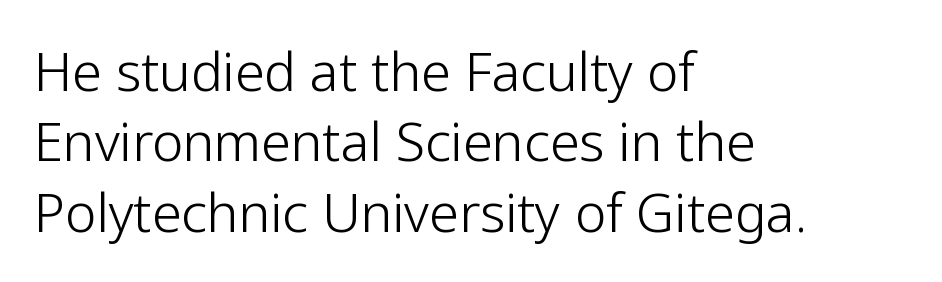
The passage shown has conventional tracking throughout. Line beginnings align vertically; line endings do not. Underlining? Definitely not there. Is the stroke heavy? The answer is a plain regular-or-lighter. Is there much room between lines? A standard amount, neither cramped nor airy.
